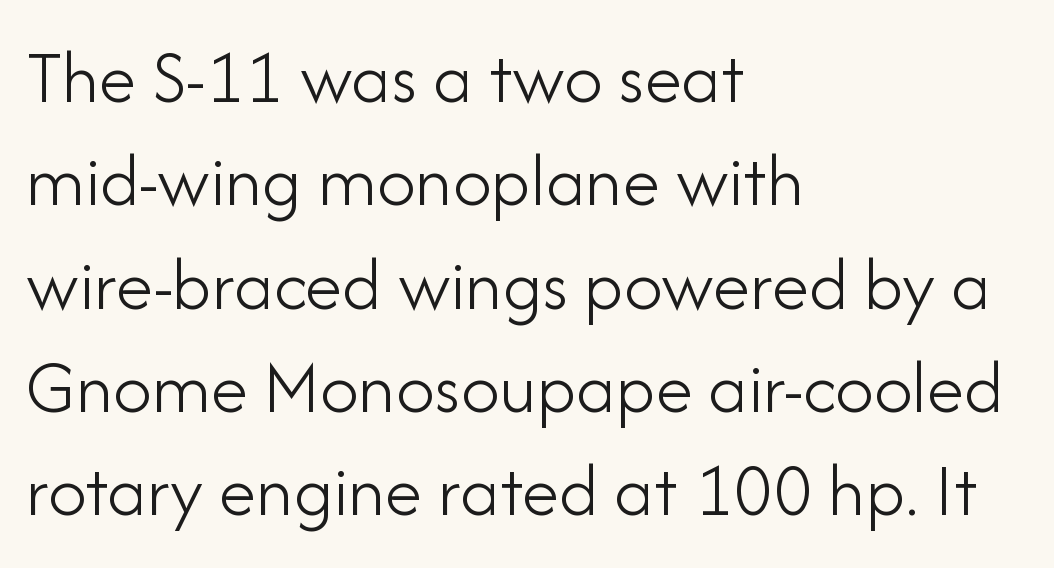
Unmarked baselines from the first word to the last. The letterforms sit at book weight or below. The block of text has a typical density, with ordinary space between rows. Horizontal alignment here is leftward, the default for most running prose.
